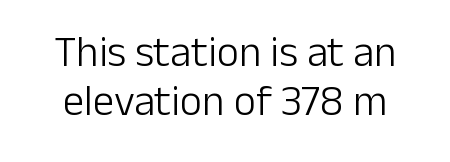
Spacing between characters is what you'd get straight out of the box. Both edges are ragged and mirror each other, which tells us the setting is centered. The block of text is dense from top to bottom, with scant space between rows. Regarding serifs, this sample does without them.
